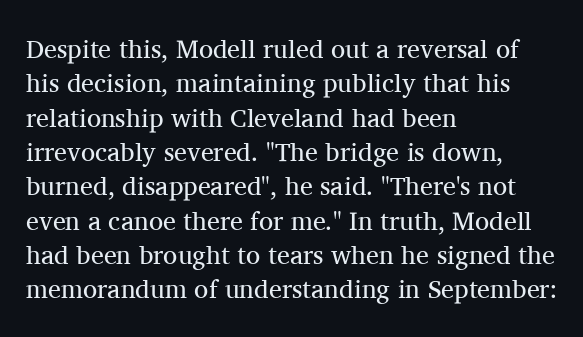
{"italic": "no", "bold": "no", "underline": "no", "align": "left", "line_spacing": "normal", "line_spacing_ratio": 1.32, "letter_spacing": "normal", "letter_spacing_em": 0.0, "glyph_px": 26}
